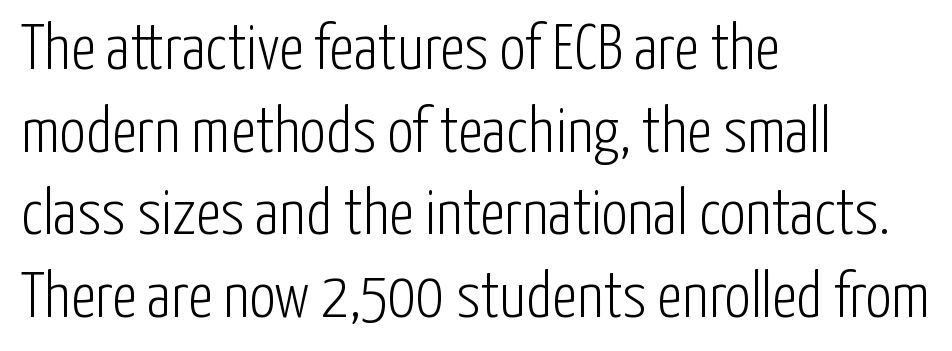
Do the letters lean? They stand straight. The face used here is a sans, in the tradition of grotesques and geometrics. Heft: none added — not bold. In terms of leading, this rendering sits right in the middle. The passage shown is typed in a proportional face where columns would drift.
